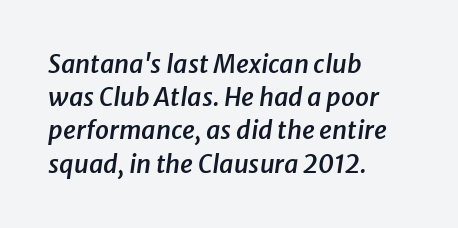
Q: Is the text bold? A: Semi-bold.
Q: Is the text italic (slanted)? A: Yes, it leans right by about 8 degrees.
Q: Is the text underlined? A: No.
Q: How is the paragraph aligned? A: Left-aligned.
Q: Is the spacing between letters normal or unusually wide? A: Normal.
Q: Is the spacing between lines tight, normal or loose? A: Normal.
